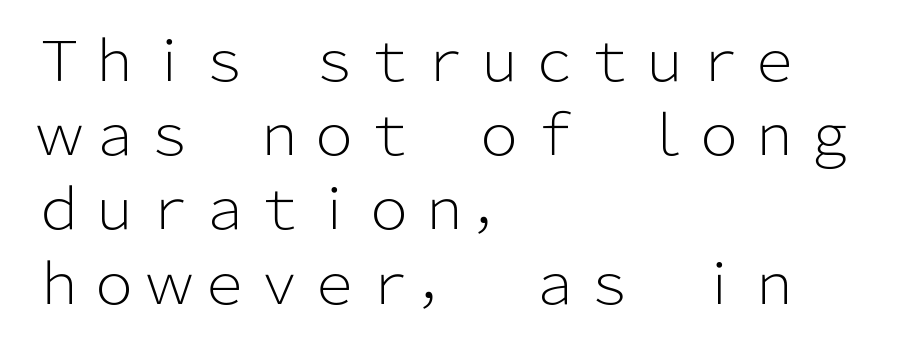
The image shows 55 px light sans-serif type, upright; set left-aligned, normal line spacing (1.35x), normal letter spacing, not underlined; low stroke contrast and a medium x-height.
